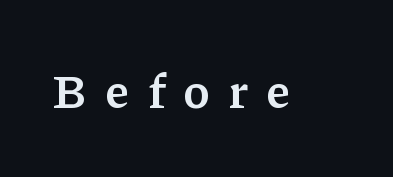
The passage shown is typed in a proportional face where columns would drift. The letters are spread apart with noticeably loose tracking. These lines are composed in type with serifs. Descender tails drop into unmarked territory.
